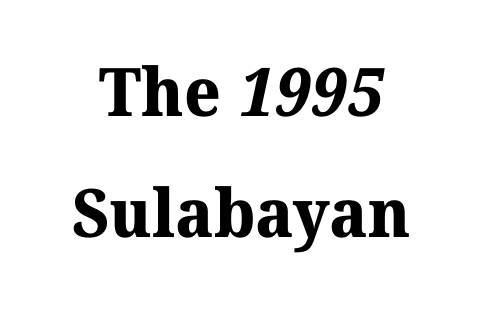
{"serif": "yes", "bold": "yes", "weight": "bold", "width": "normal", "stroke_contrast": "medium", "x_height": "medium", "monospaced": "no", "underline": "no", "line_spacing_ratio": 1.8, "letter_spacing": "normal", "letter_spacing_em": 0.0, "glyph_px": 67}
